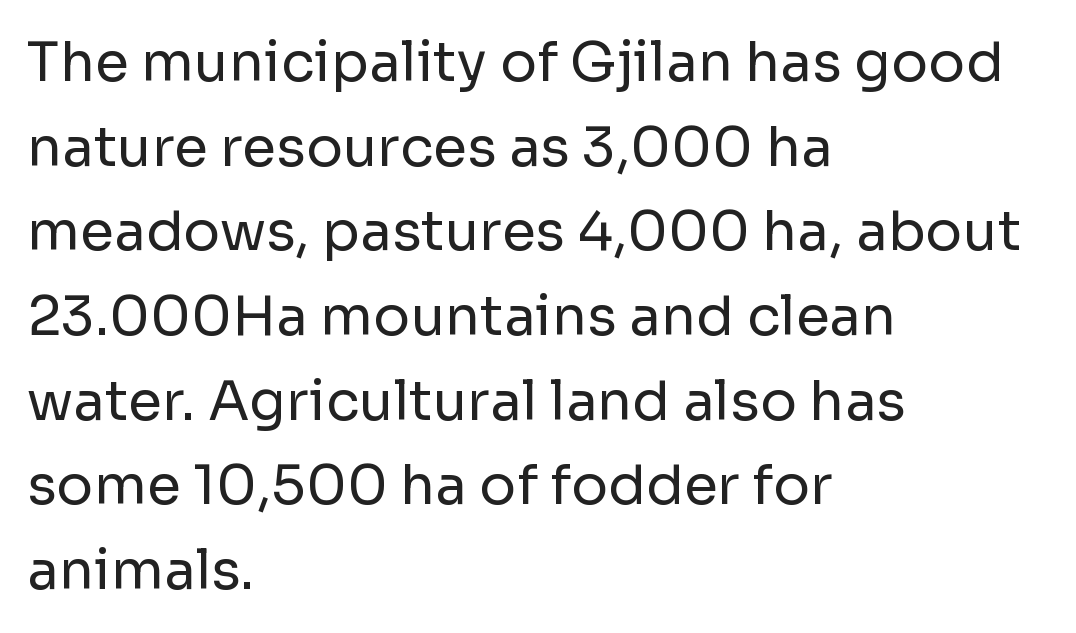
Here the designer chose a conventional face with non-uniform glyph widths. A typesetter would label this face a sans. A student would call this left alignment; a typographer would say flush left, rag right. No italicization has been applied; the sample stays upright.
